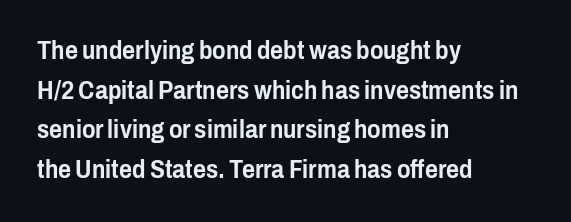
Words appear dense and cohesive because spacing is normal. Italic? Not at all — the glyphs are vertical. Horizontally, the lines are justified to the leading edge only. Leading matches the norm, producing a regular column. Each row of text sits above clean, open space.
